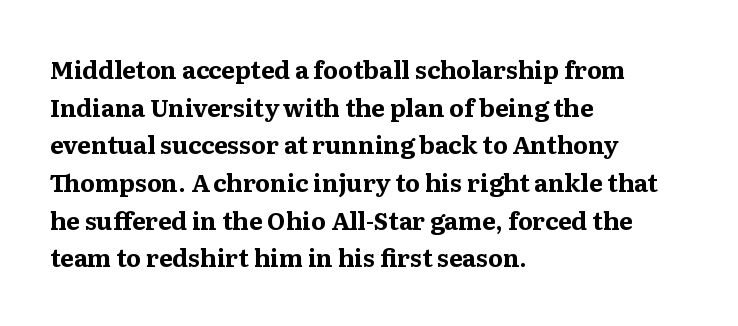
The image shows 24 px bold type, upright; set left-aligned, normal line spacing (1.57x), normal letter spacing, not underlined.
